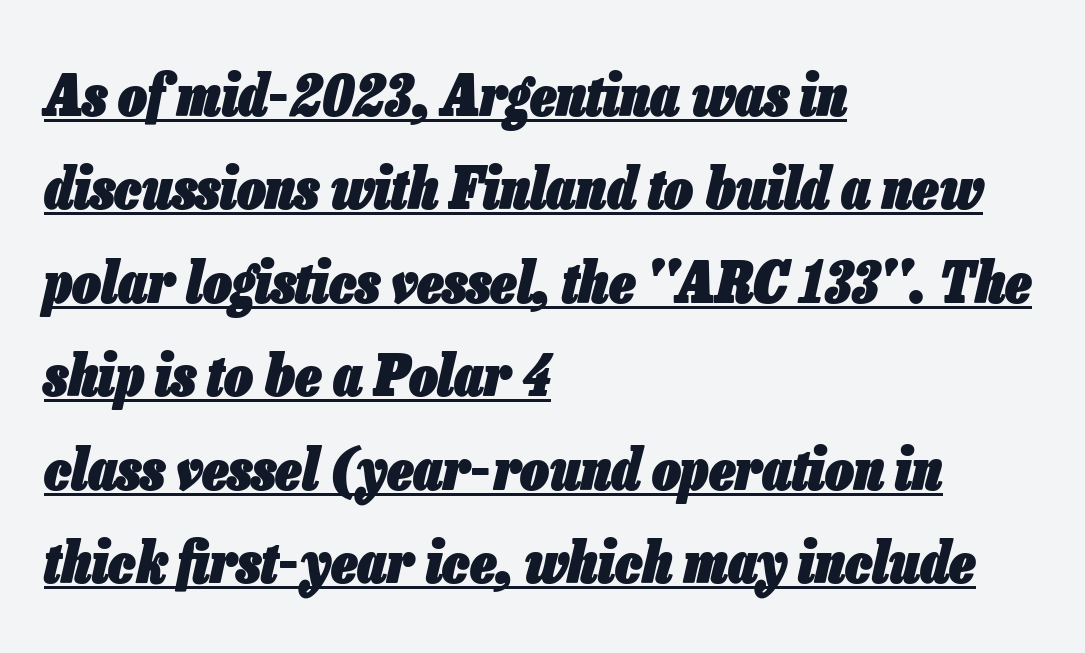
Q: Is the text bold? A: Yes.
Q: Is the text italic (slanted)? A: Yes, it leans right by about 13 degrees.
Q: Is the text underlined? A: Yes.
Q: How is the paragraph aligned? A: Left-aligned.
Q: Is the spacing between letters normal or unusually wide? A: Normal.
Q: Is the spacing between lines tight, normal or loose? A: Normal.
Q: Width (condensed, normal, or wide)? A: Condensed.
Q: Stroke contrast? A: Low.
Q: x-height? A: Medium.
Q: Monospaced? A: No.
